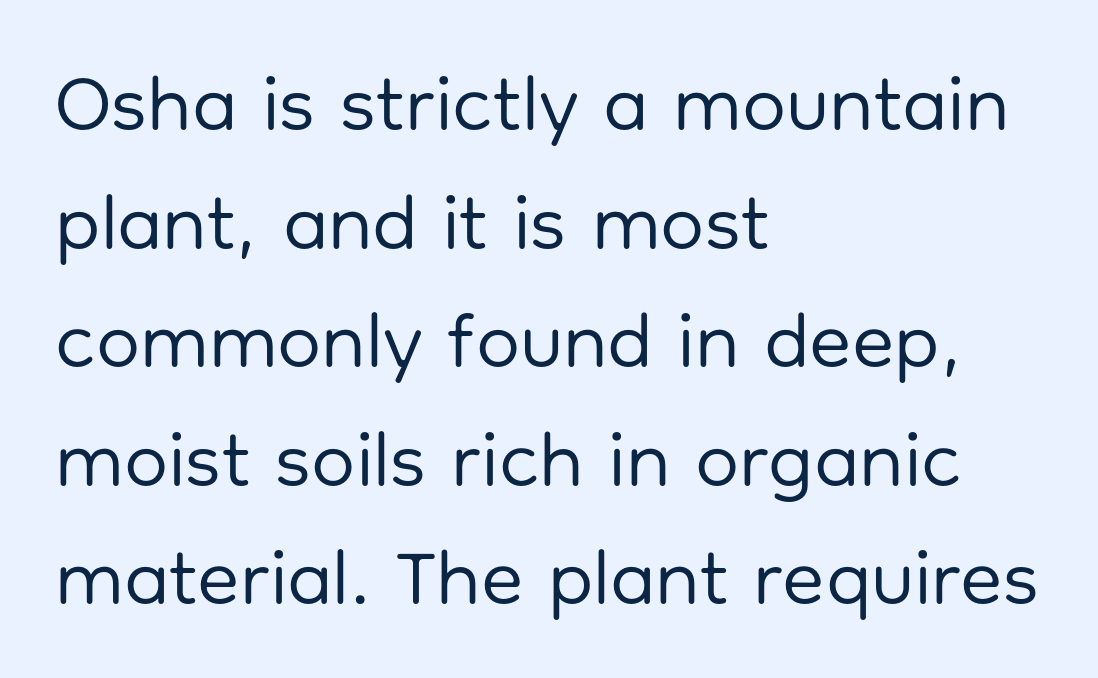
The image shows 78 px regular-weight sans-serif type, upright; set left-aligned, normal line spacing (1.52x), normal letter spacing, not underlined; low stroke contrast and a medium x-height.
